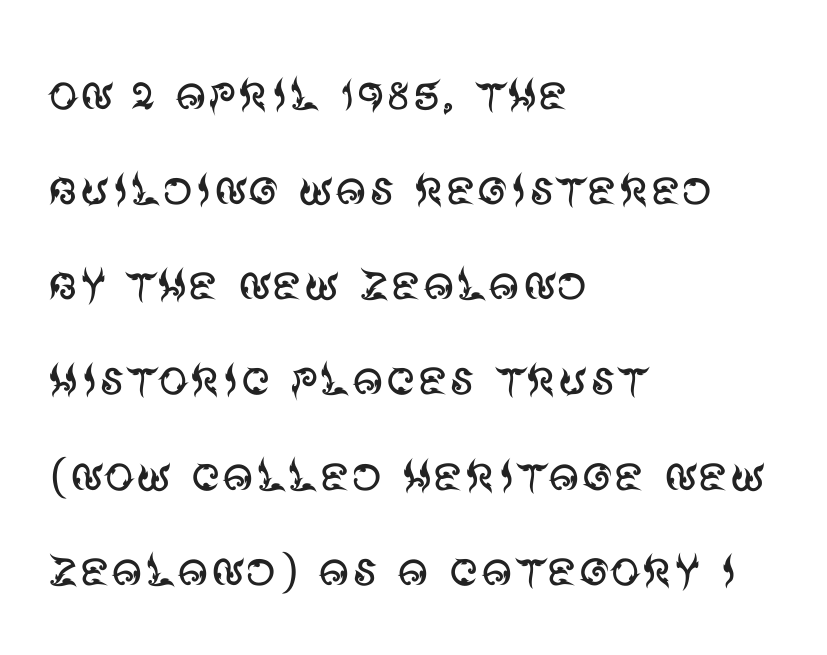
The zone under the glyphs is completely vacant. The typeface has the unassuming heft of standard copy or less. The passage shown has conventional tracking throughout. Note the varied advance widths — an 'i' is clearly narrower than an 'm'. Nope, no serifs anywhere on these letters. The line-height multiplier appears to be the usual default.
